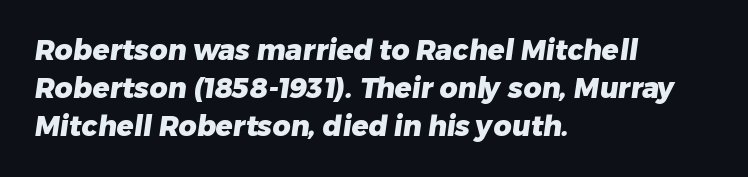
The image shows 28 px heavy sans-serif type; set left-aligned, normal line spacing (1.35x), normal letter spacing, not underlined; low stroke contrast and a medium x-height.
